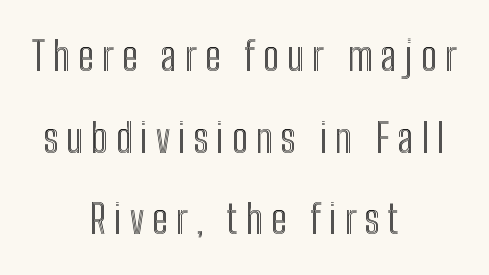
{"italic": "no", "width": "condensed", "x_height": "medium", "monospaced": "no", "underline": "no", "align": "center", "line_spacing": "loose", "line_spacing_ratio": 2.04, "letter_spacing": "wide", "letter_spacing_em": 0.2, "glyph_px": 40}
